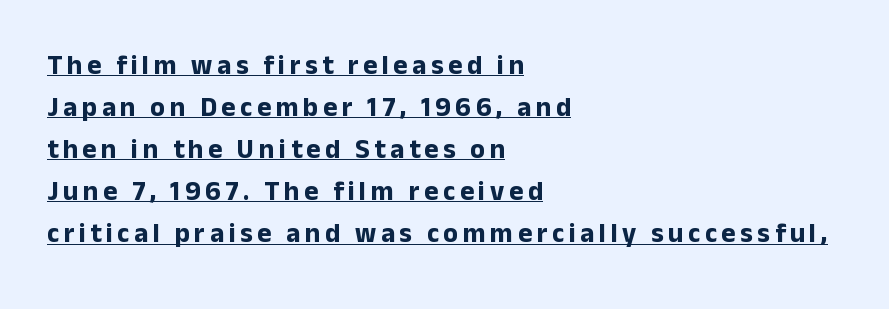
Q: Is the text bold? A: Yes.
Q: Is the text italic (slanted)? A: No, it is upright.
Q: Is the text underlined? A: Yes.
Q: How is the paragraph aligned? A: Left-aligned.
Q: Is the spacing between lines tight, normal or loose? A: Normal.
